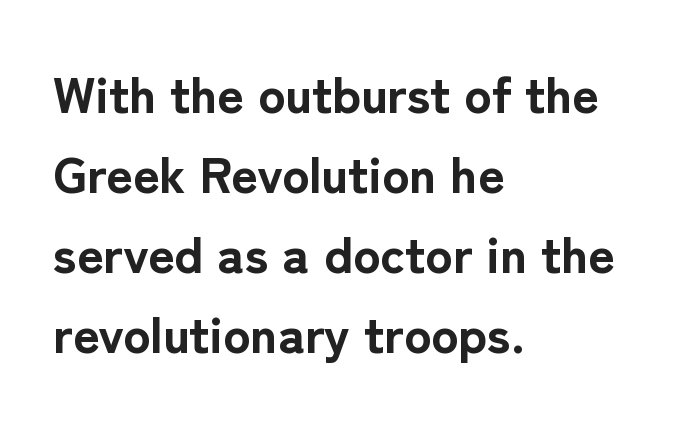
The image shows 51 px bold sans-serif type, upright; set left-aligned, normal line spacing (1.57x), normal letter spacing, not underlined; low stroke contrast and a medium x-height.
